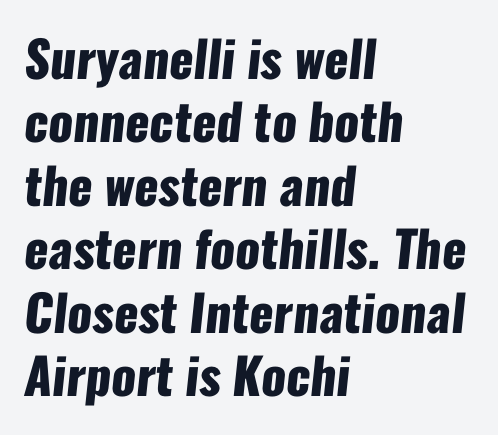
Q: Is the text bold? A: Yes.
Q: Is the typeface a serif or a sans-serif typeface? A: Sans-serif.
Q: Is the text underlined? A: No.
Q: How is the paragraph aligned? A: Left-aligned.
Q: Is the spacing between letters normal or unusually wide? A: Normal.
Q: Is the spacing between lines tight, normal or loose? A: Normal.
Q: Width (condensed, normal, or wide)? A: Condensed.
Q: Stroke contrast? A: Low.
Q: x-height? A: Medium.
Q: Monospaced? A: No.
